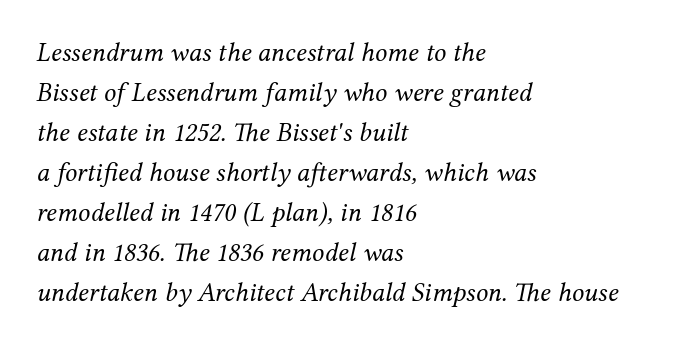
{"italic": "yes", "lean": "right", "slant_degrees": 12, "bold": "no", "underline": "no", "align": "left", "line_spacing": "normal", "line_spacing_ratio": 1.48, "letter_spacing": "normal", "letter_spacing_em": 0.0, "glyph_px": 27}
